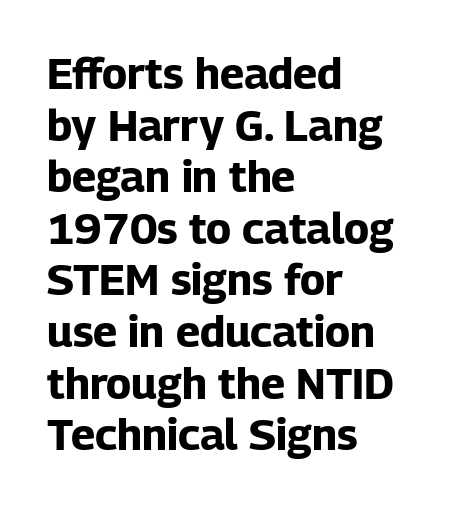
{"serif": "no", "italic": "no", "bold": "yes", "weight": "bold", "width": "normal", "stroke_contrast": "low", "x_height": "medium", "monospaced": "no", "underline": "no", "align": "left", "line_spacing_ratio": 1.2, "letter_spacing": "normal", "letter_spacing_em": 0.0, "glyph_px": 43}
